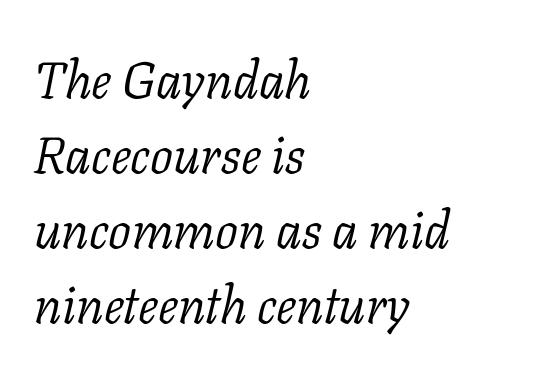
The cut favours lightness, reaching ordinary text weight at its darkest. To sum up the face: it has serifs. Observe the ordinary spacing: letters are neighbours, not strangers. Words float on clear page, feet unadorned. The letters advance in unequal steps, a hallmark of proportional type.
